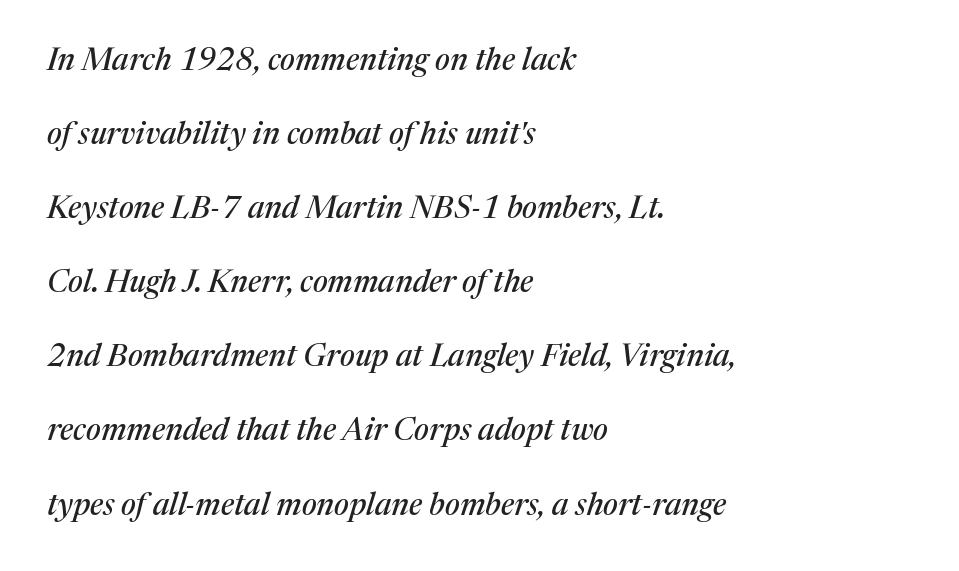
Q: Is the text italic (slanted)? A: Yes, it leans right by about 17 degrees.
Q: Is the typeface a serif or a sans-serif typeface? A: Serif.
Q: Is the text underlined? A: No.
Q: How is the paragraph aligned? A: Left-aligned.
Q: Is the spacing between letters normal or unusually wide? A: Normal.
Q: Is the spacing between lines tight, normal or loose? A: Loose.
Q: Width (condensed, normal, or wide)? A: Normal.
Q: Stroke contrast? A: Medium.
Q: x-height? A: Medium.
Q: Monospaced? A: No.
